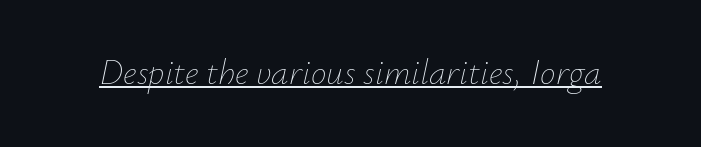
Notice how a bar underscores the lettering throughout. The rendering applies a slant to the glyphs. Summary of weight: not heavy and not bold. The horizontal fit of the characters is conventional and even. This sample has the flowing, uneven cadence of proportional lettering.
